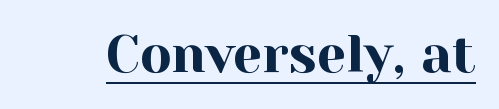
Designer's note — italics off, roman on. Is this a sans? No — the strokes have serifs. A typesetter would call this zero additional tracking. Character widths vary here, with narrow letters taking less room than wide ones. Quick note: underline on.
